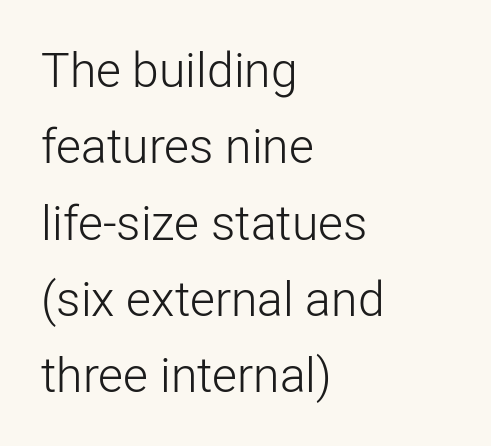
{"serif": "no", "italic": "no", "bold": "no", "weight": "light", "width": "normal", "stroke_contrast": "low", "x_height": "medium", "monospaced": "no", "underline": "no", "align": "left", "line_spacing": "normal", "line_spacing_ratio": 1.59, "letter_spacing": "normal", "letter_spacing_em": 0.0, "glyph_px": 48}
